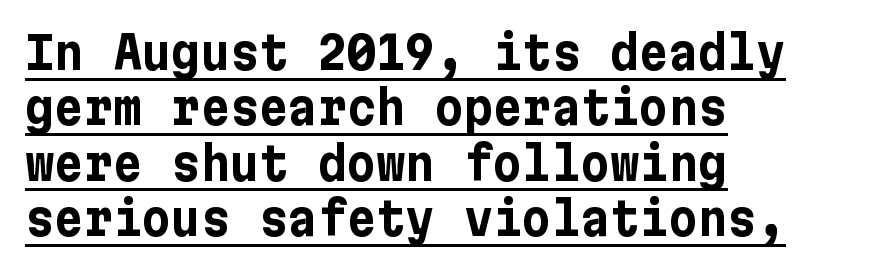
What decoration does the sample have? An underline. Alignment: flush left. Strokes here are thick enough to call this a true bold. Rendered with straight, roman letterforms. In terms of letterform style, serifs are entirely absent. Students, note that the glyphs here touch the page at normal intervals.
